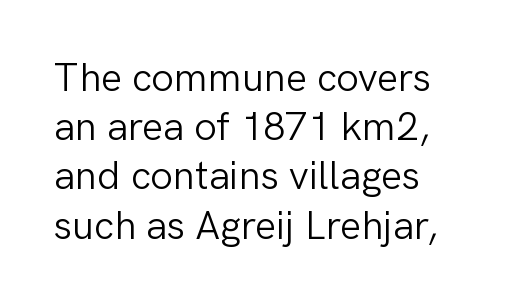
Q: Is the text bold? A: No.
Q: Is the text italic (slanted)? A: No, it is upright.
Q: Is the typeface a serif or a sans-serif typeface? A: Sans-serif.
Q: Is the text underlined? A: No.
Q: Is the spacing between letters normal or unusually wide? A: Normal.
Q: Width (condensed, normal, or wide)? A: Normal.
Q: Stroke contrast? A: Low.
Q: x-height? A: Medium.
Q: Monospaced? A: No.
